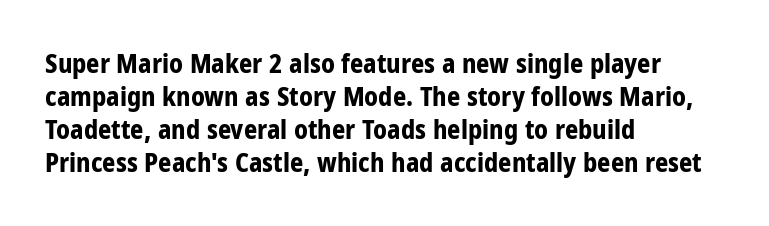
The image shows 26 px bold type, upright; set left-aligned, normal line spacing (1.27x), normal letter spacing, not underlined.
